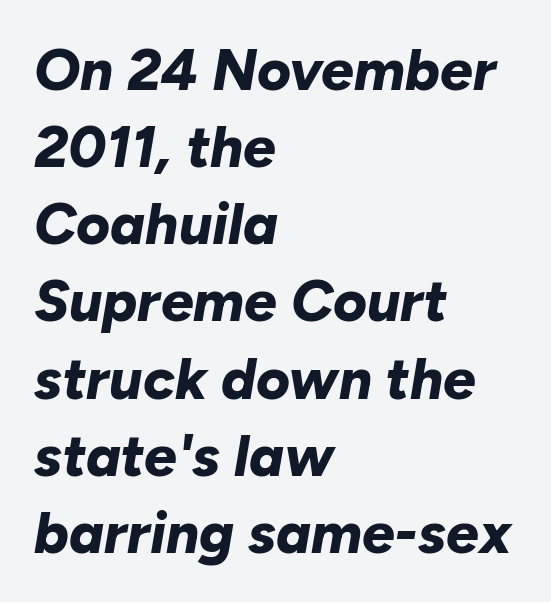
{"italic": "yes", "lean": "right", "slant_degrees": 10, "bold": "yes", "weight": "bold", "width": "normal", "stroke_contrast": "low", "x_height": "medium", "monospaced": "no", "underline": "no", "align": "left", "line_spacing": "normal", "line_spacing_ratio": 1.33, "letter_spacing": "normal", "letter_spacing_em": 0.0, "glyph_px": 58}
